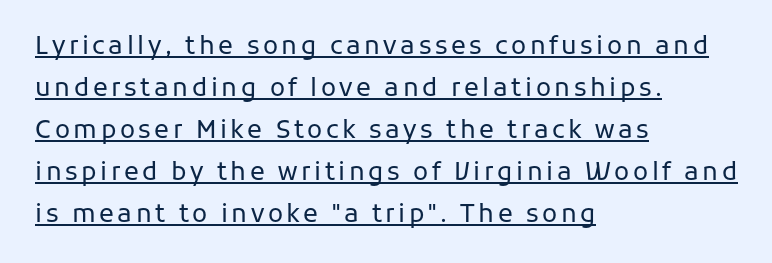
Q: Is the text bold? A: No.
Q: Is the text italic (slanted)? A: No, it is upright.
Q: Is the text underlined? A: Yes.
Q: How is the paragraph aligned? A: Left-aligned.
Q: Is the spacing between lines tight, normal or loose? A: Normal.
